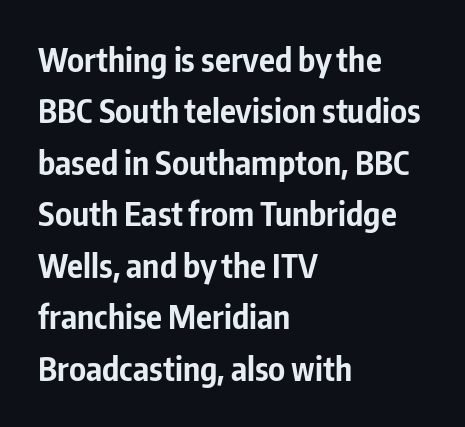
The image shows 33 px bold, condensed sans-serif type, upright; set left-aligned, normal line spacing (1.56x), normal letter spacing, not underlined; low stroke contrast and a medium x-height.
